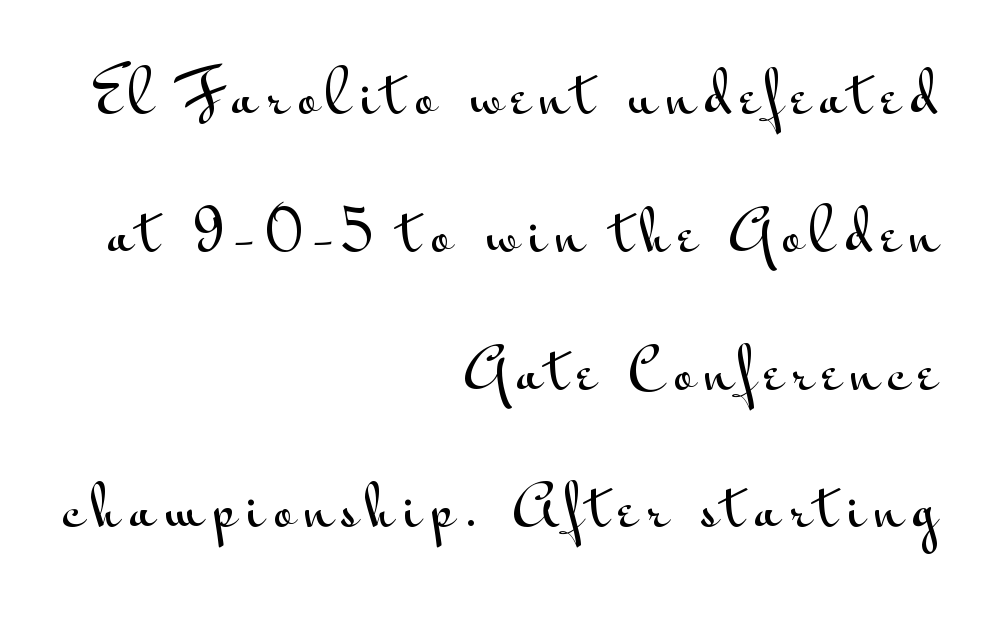
The image shows 56 px wide sans-serif type; set right-aligned, loose line spacing (2.46x), not underlined; medium stroke contrast and a small x-height.
